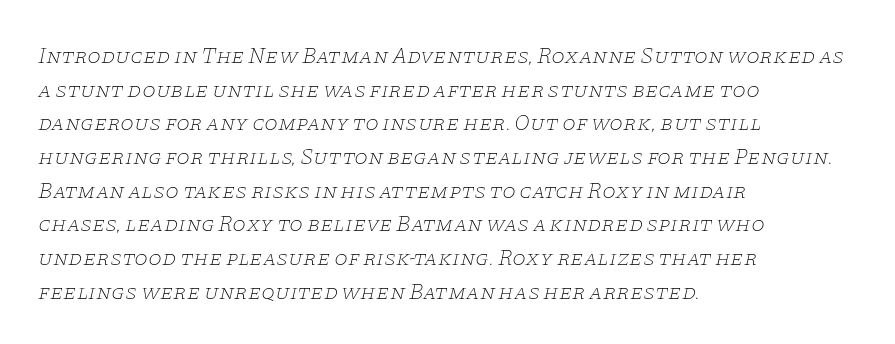
Letters have the restrained weight of plain body copy at most. Where is the straight margin? On the left. Honestly, the letter spacing is just normal — you wouldn't notice it. Descenders hang freely into open space. One glance says typical: line gaps are just what's usual.
